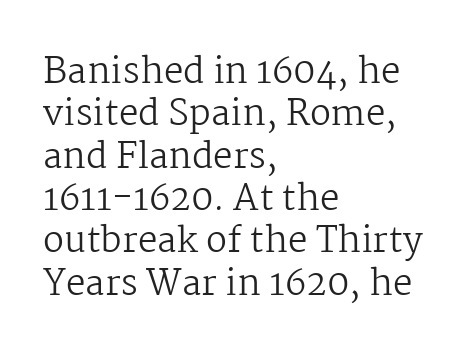
{"serif": "yes", "italic": "no", "bold": "no", "weight": "regular", "width": "normal", "stroke_contrast": "medium", "x_height": "medium", "monospaced": "no", "underline": "no", "align": "left", "line_spacing_ratio": 1.21, "letter_spacing": "normal", "letter_spacing_em": 0.0, "glyph_px": 35}
